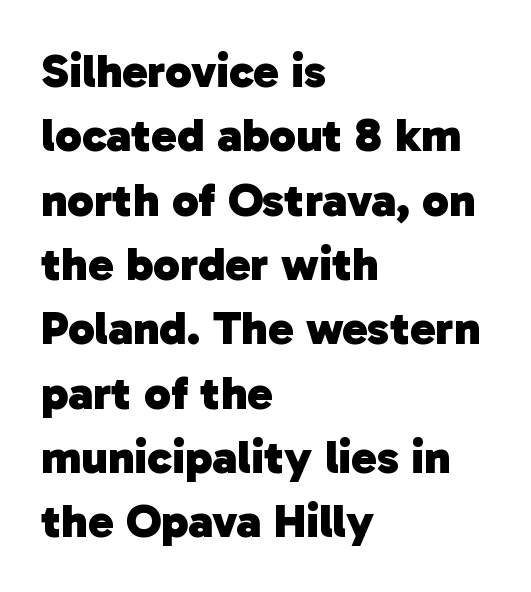
The image shows 48 px heavy sans-serif type; set left-aligned, normal line spacing (1.34x), normal letter spacing, not underlined; low stroke contrast and a medium x-height.
